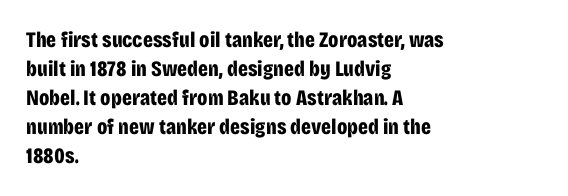
Q: Is the text bold? A: Yes.
Q: Is the text italic (slanted)? A: No, it is upright.
Q: Is the text underlined? A: No.
Q: How is the paragraph aligned? A: Left-aligned.
Q: Is the spacing between letters normal or unusually wide? A: Normal.
Q: Is the spacing between lines tight, normal or loose? A: Normal.
